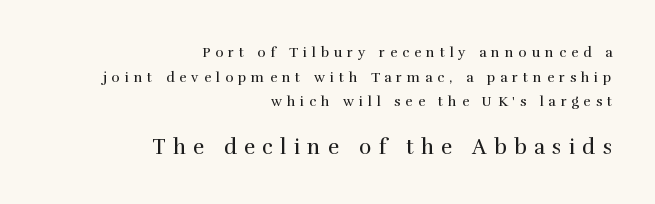
{"italic": "no", "bold": "no", "underline": "no", "align": "right", "line_spacing_ratio": 1.76, "letter_spacing": "wide", "letter_spacing_em": 0.35, "larger_block": "second", "size_ratio": 1.5, "glyph_px": 21}
